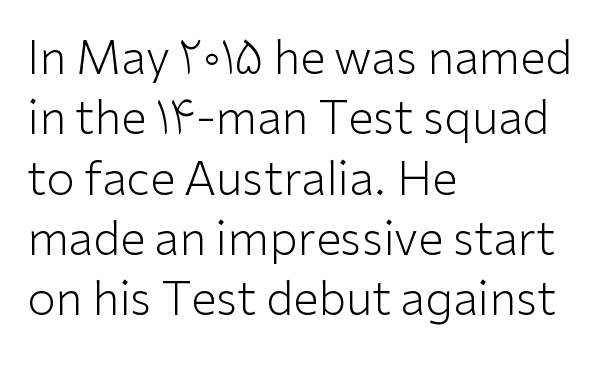
Q: Is the text bold? A: No.
Q: Is the text italic (slanted)? A: No, it is upright.
Q: Is the typeface a serif or a sans-serif typeface? A: Sans-serif.
Q: Is the text underlined? A: No.
Q: How is the paragraph aligned? A: Left-aligned.
Q: Is the spacing between letters normal or unusually wide? A: Normal.
Q: Is the spacing between lines tight, normal or loose? A: Normal.
Q: Width (condensed, normal, or wide)? A: Normal.
Q: Stroke contrast? A: Low.
Q: x-height? A: Medium.
Q: Monospaced? A: No.
